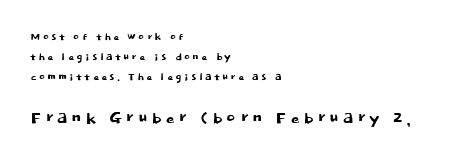
{"italic": "no", "underline": "no", "align": "left", "line_spacing": "normal", "line_spacing_ratio": 1.42, "larger_block": "second", "size_ratio": 1.57, "glyph_px": 22}
